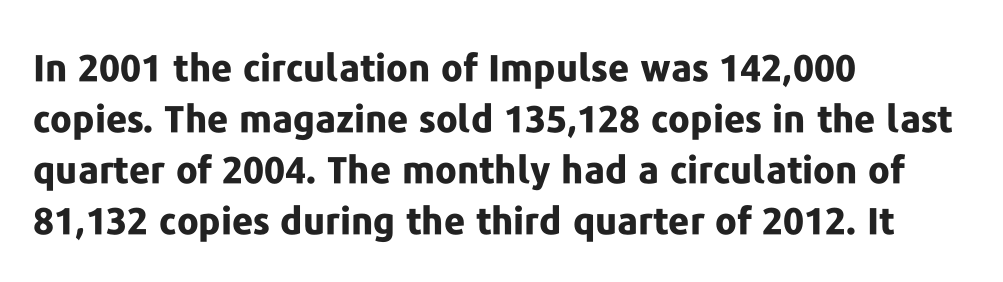
Q: Is the text bold? A: Yes.
Q: Is the text italic (slanted)? A: No, it is upright.
Q: Is the typeface a serif or a sans-serif typeface? A: Sans-serif.
Q: Is the text underlined? A: No.
Q: How is the paragraph aligned? A: Left-aligned.
Q: Is the spacing between letters normal or unusually wide? A: Normal.
Q: Is the spacing between lines tight, normal or loose? A: Normal.
Q: Width (condensed, normal, or wide)? A: Normal.
Q: Stroke contrast? A: Low.
Q: x-height? A: Medium.
Q: Monospaced? A: No.
